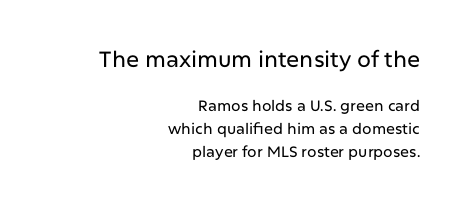
{"italic": "no", "underline": "no", "align": "right", "line_spacing": "normal", "line_spacing_ratio": 1.52, "letter_spacing": "normal", "letter_spacing_em": 0.0, "larger_block": "first", "size_ratio": 1.47, "glyph_px": 22}
